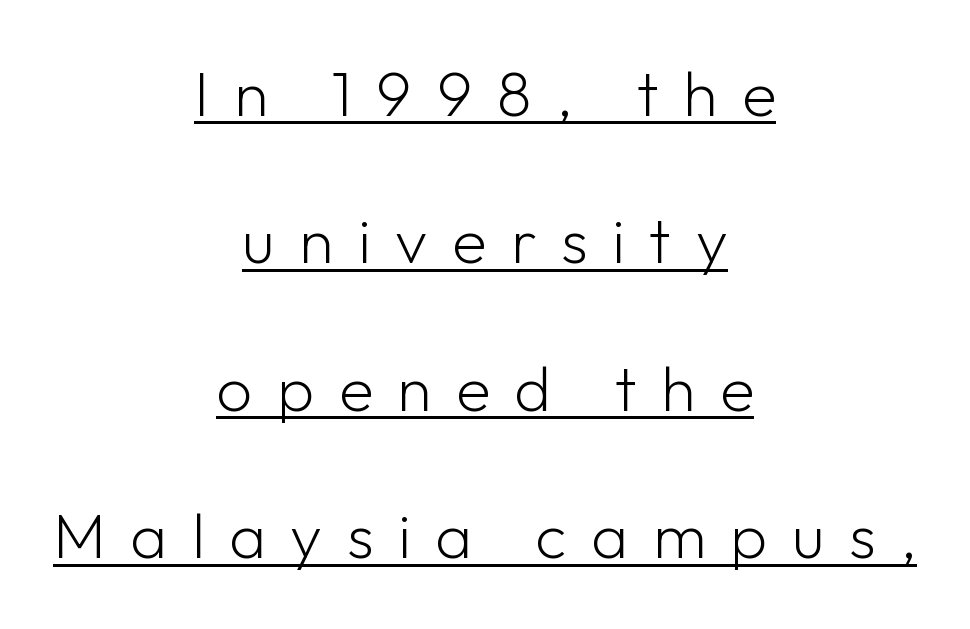
{"serif": "no", "italic": "no", "bold": "no", "weight": "light", "width": "normal", "stroke_contrast": "low", "x_height": "medium", "monospaced": "no", "underline": "yes", "align": "center", "line_spacing": "loose", "line_spacing_ratio": 2.34, "letter_spacing": "wide", "letter_spacing_em": 0.39, "glyph_px": 63}
